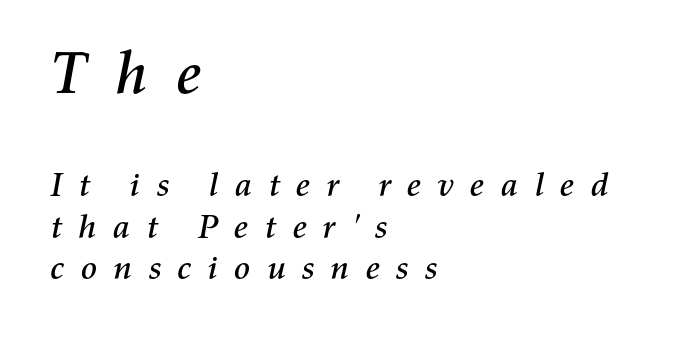
Every row of glyphs begins at an identical x-position on the left. Style check: oblique. The passage shown has open, widely tracked lettering throughout. This layout puts the oversized block above and the modest block below. Just letters on the line, the space beneath them empty. Spacing verdict: proportional, widths tailored to each character.
